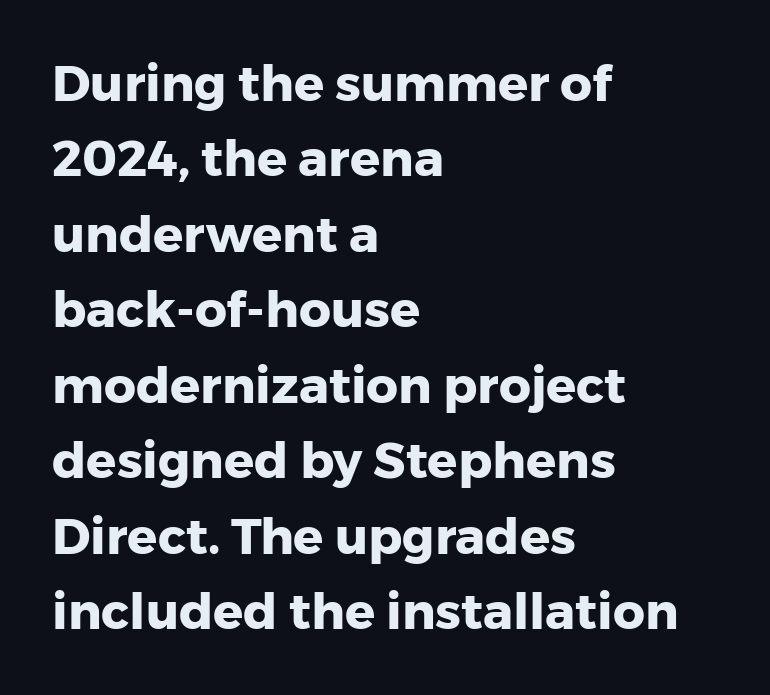
Observe the absence of serifs on each vertical stroke in this sample. Set as a true bold cut, around the 700 mark. Normally led — the rows are evenly, conventionally spaced. Which margin do the lines hug? The left one — the right edge is uneven. Rendered with straight, roman letterforms.
